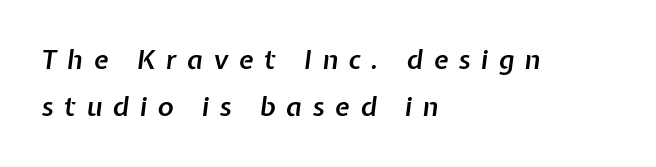
The image shows 27 px text type, italic (leaning right); set left-aligned, line spacing 1.75x, unusually wide letter spacing (+0.39 em), not underlined.
